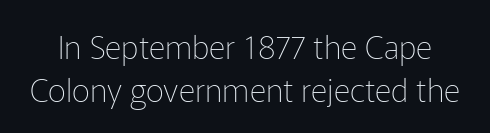
Q: Is the text bold? A: No.
Q: Is the text italic (slanted)? A: No, it is upright.
Q: Is the typeface a serif or a sans-serif typeface? A: Sans-serif.
Q: Is the text underlined? A: No.
Q: Is the spacing between letters normal or unusually wide? A: Normal.
Q: Is the spacing between lines tight, normal or loose? A: Normal.
Q: Width (condensed, normal, or wide)? A: Normal.
Q: Stroke contrast? A: Low.
Q: x-height? A: Medium.
Q: Monospaced? A: No.
